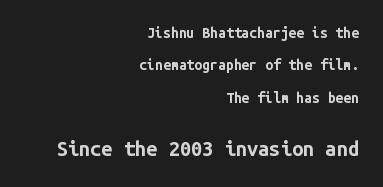
Q: Is the text bold? A: Yes.
Q: Is the text italic (slanted)? A: No, it is upright.
Q: Is the text underlined? A: No.
Q: How is the paragraph aligned? A: Right-aligned.
Q: Is the spacing between letters normal or unusually wide? A: Normal.
Q: Is the spacing between lines tight, normal or loose? A: Loose.
Q: Which block of text is set in a larger size, the first (top) or the second (bottom)? A: The second (bottom) one.
